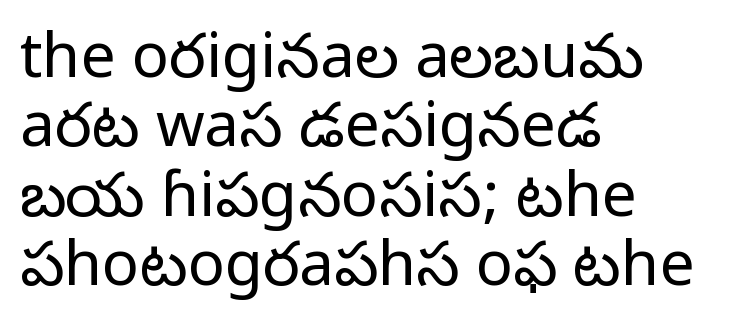
The image shows 62 px regular-weight sans-serif type, upright; set left-aligned, tight line spacing (1.12x), normal letter spacing, not underlined; low stroke contrast and a medium x-height.
